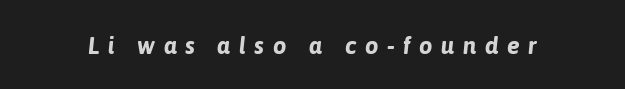
Letter spacing: wide. Tall strokes in this sample are angled rather than plumb. Bare-footed words on every line. Summary of weight: heavy, a full bold.
